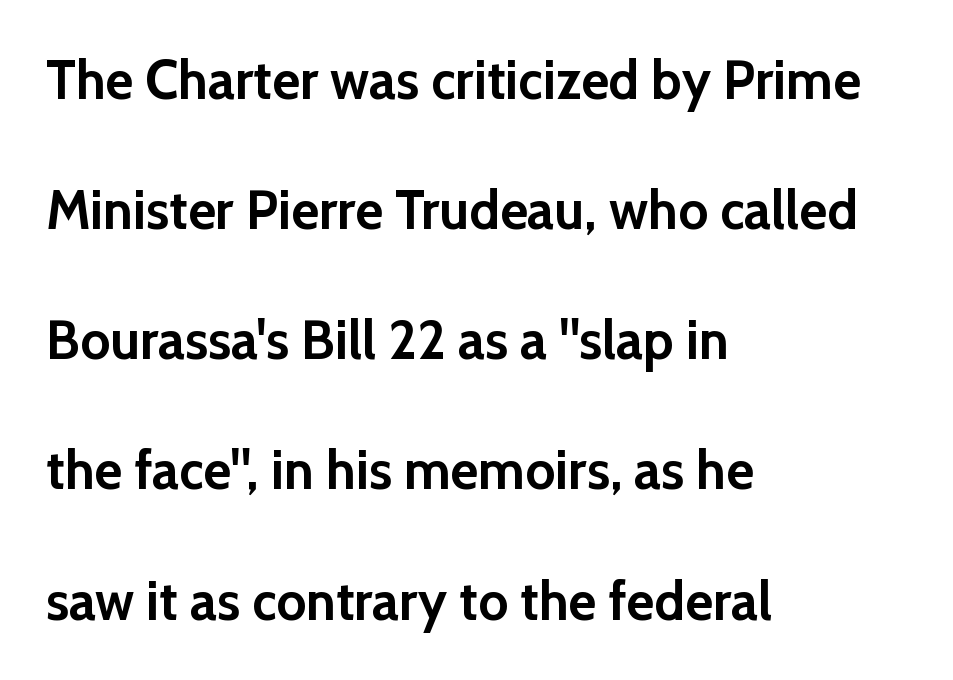
Q: Is the text bold? A: Yes.
Q: Is the text italic (slanted)? A: No, it is upright.
Q: Is the typeface a serif or a sans-serif typeface? A: Sans-serif.
Q: Is the text underlined? A: No.
Q: How is the paragraph aligned? A: Left-aligned.
Q: Is the spacing between letters normal or unusually wide? A: Normal.
Q: Is the spacing between lines tight, normal or loose? A: Loose.
Q: Width (condensed, normal, or wide)? A: Normal.
Q: x-height? A: Medium.
Q: Monospaced? A: No.
